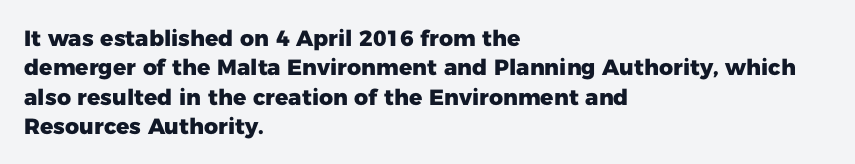
Q: Is the text bold? A: Yes.
Q: Is the text italic (slanted)? A: No, it is upright.
Q: Is the text underlined? A: No.
Q: How is the paragraph aligned? A: Left-aligned.
Q: Is the spacing between letters normal or unusually wide? A: Normal.
Q: Is the spacing between lines tight, normal or loose? A: Normal.
